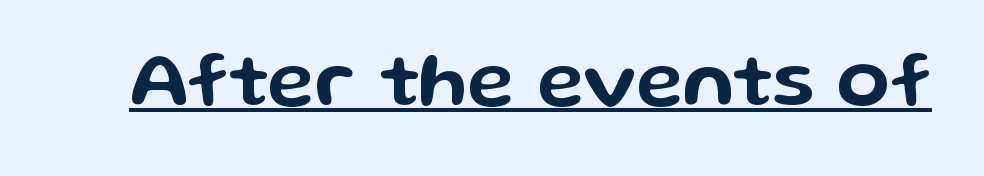
The image shows 78 px wide sans-serif type, upright; set normal letter spacing, underlined; low stroke contrast and a medium x-height.
